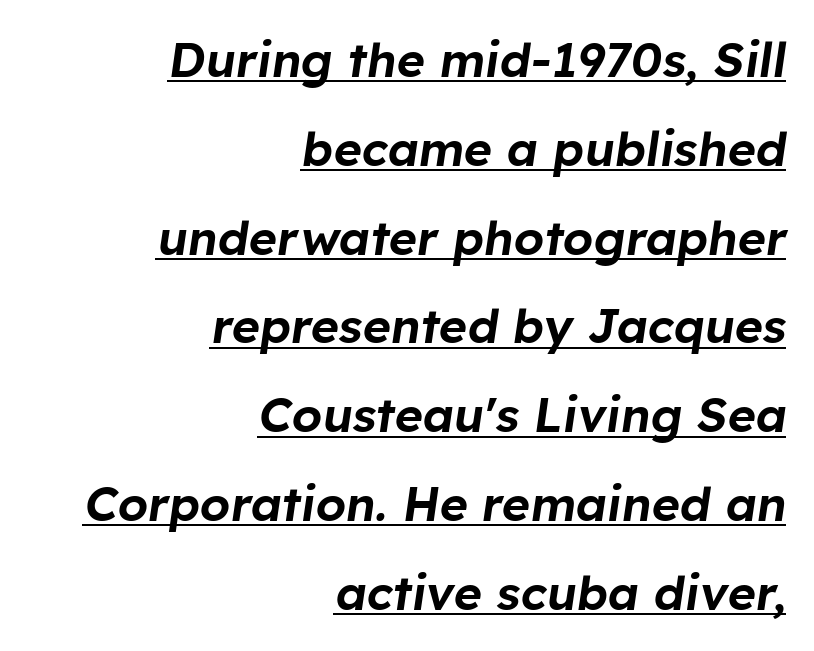
{"italic": "yes", "lean": "right", "slant_degrees": 8, "width": "normal", "stroke_contrast": "low", "x_height": "medium", "monospaced": "no", "underline": "yes", "align": "right", "line_spacing_ratio": 1.85, "letter_spacing": "normal", "letter_spacing_em": 0.0, "glyph_px": 48}
